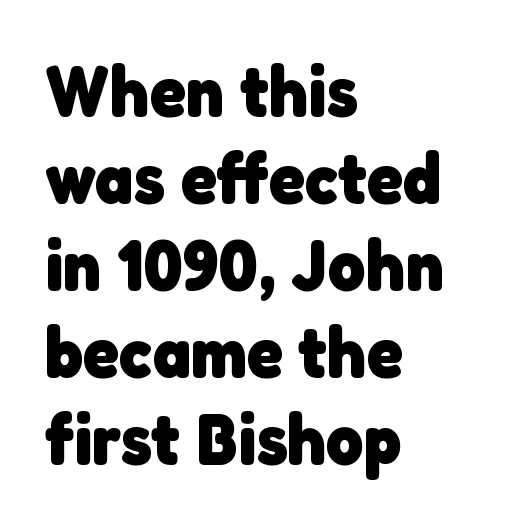
Q: Is the text bold? A: Yes.
Q: Is the typeface a serif or a sans-serif typeface? A: Sans-serif.
Q: Is the text underlined? A: No.
Q: How is the paragraph aligned? A: Left-aligned.
Q: Is the spacing between letters normal or unusually wide? A: Normal.
Q: Width (condensed, normal, or wide)? A: Normal.
Q: Stroke contrast? A: Low.
Q: x-height? A: Medium.
Q: Monospaced? A: No.
